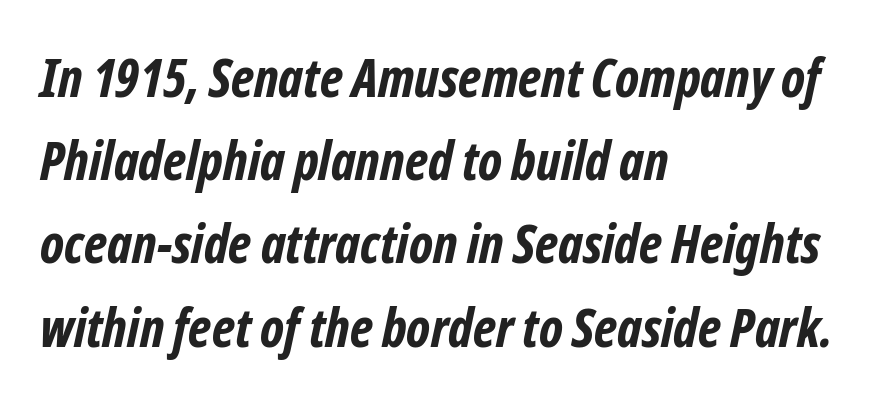
The image shows 53 px bold, condensed sans-serif type; set left-aligned, normal line spacing (1.57x), normal letter spacing, not underlined; low stroke contrast and a medium x-height.
